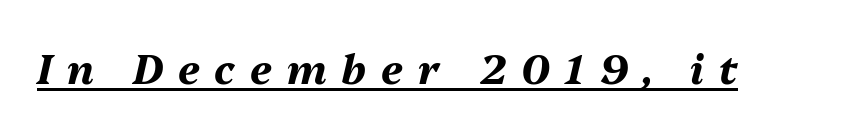
{"italic": "yes", "lean": "right", "slant_degrees": 13, "bold": "yes", "weight": "bold", "width": "normal", "stroke_contrast": "medium", "x_height": "medium", "monospaced": "no", "underline": "yes", "letter_spacing": "wide", "letter_spacing_em": 0.36, "glyph_px": 41}
